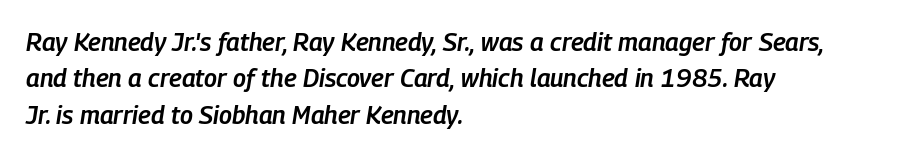
Q: Is the text bold? A: Semi-bold.
Q: Is the text italic (slanted)? A: Yes, it leans right by about 9 degrees.
Q: Is the text underlined? A: No.
Q: How is the paragraph aligned? A: Left-aligned.
Q: Is the spacing between letters normal or unusually wide? A: Normal.
Q: Is the spacing between lines tight, normal or loose? A: Normal.
